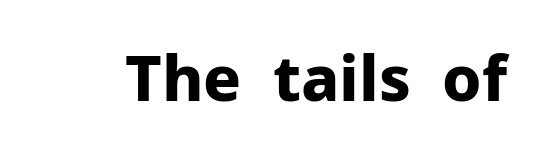
Quick note: not italic, upright. The letters are bold, with thick, heavy strokes. Any mark beneath the type? The region is blank. Here the designer chose a conventional face with non-uniform glyph widths.
